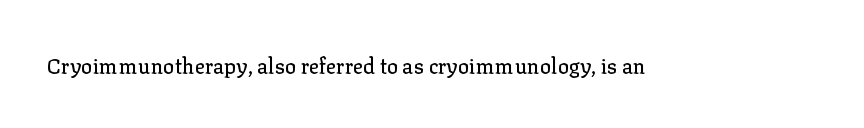
{"italic": "no", "underline": "no", "letter_spacing": "normal", "letter_spacing_em": 0.0, "glyph_px": 21}
